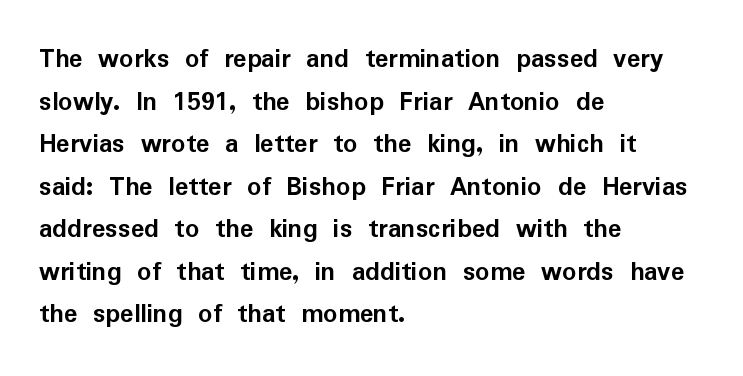
Q: Is the text bold? A: Yes.
Q: Is the text italic (slanted)? A: No, it is upright.
Q: Is the typeface a serif or a sans-serif typeface? A: Sans-serif.
Q: Is the text underlined? A: No.
Q: How is the paragraph aligned? A: Left-aligned.
Q: Is the spacing between letters normal or unusually wide? A: Normal.
Q: Is the spacing between lines tight, normal or loose? A: Normal.
Q: Width (condensed, normal, or wide)? A: Normal.
Q: Stroke contrast? A: Low.
Q: x-height? A: Medium.
Q: Monospaced? A: No.
